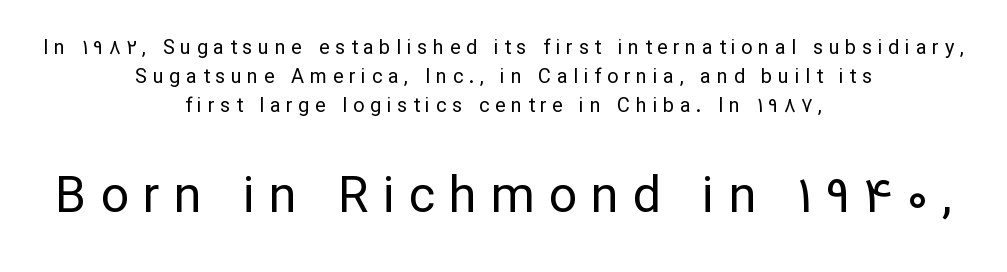
Q: Is the text bold? A: No.
Q: Is the text italic (slanted)? A: No, it is upright.
Q: Is the typeface a serif or a sans-serif typeface? A: Sans-serif.
Q: Is the text underlined? A: No.
Q: How is the paragraph aligned? A: Centered.
Q: Is the spacing between letters normal or unusually wide? A: Unusually wide.
Q: Is the spacing between lines tight, normal or loose? A: Normal.
Q: Which block of text is set in a larger size, the first (top) or the second (bottom)? A: The second (bottom) one.
Q: Width (condensed, normal, or wide)? A: Normal.
Q: Stroke contrast? A: Low.
Q: x-height? A: Medium.
Q: Monospaced? A: No.
